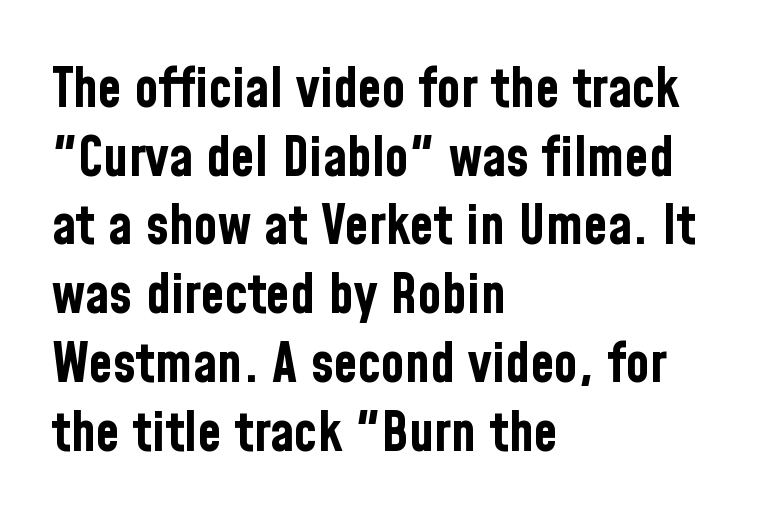
The image shows 55 px bold, condensed sans-serif type, upright; set left-aligned, normal line spacing (1.25x), normal letter spacing, not underlined; low stroke contrast and a medium x-height.
